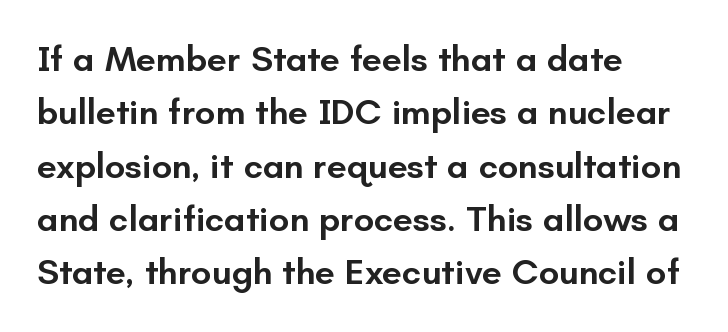
The image shows 36 px semibold sans-serif type, upright; set left-aligned, normal line spacing (1.48x), normal letter spacing, not underlined; low stroke contrast and a small x-height.
